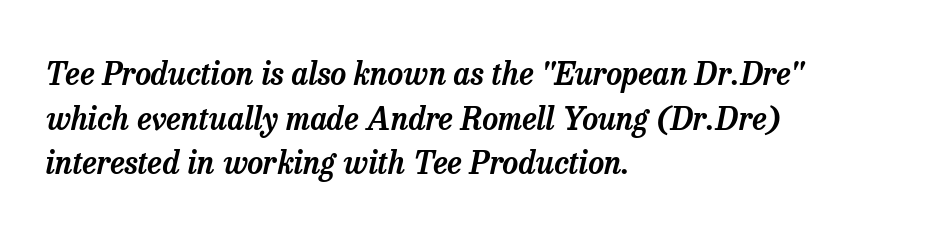
Q: Is the text italic (slanted)? A: Yes, it leans right by about 13 degrees.
Q: Is the typeface a serif or a sans-serif typeface? A: Serif.
Q: Is the text underlined? A: No.
Q: How is the paragraph aligned? A: Left-aligned.
Q: Is the spacing between letters normal or unusually wide? A: Normal.
Q: Is the spacing between lines tight, normal or loose? A: Normal.
Q: Width (condensed, normal, or wide)? A: Normal.
Q: Stroke contrast? A: Low.
Q: x-height? A: Medium.
Q: Monospaced? A: No.
